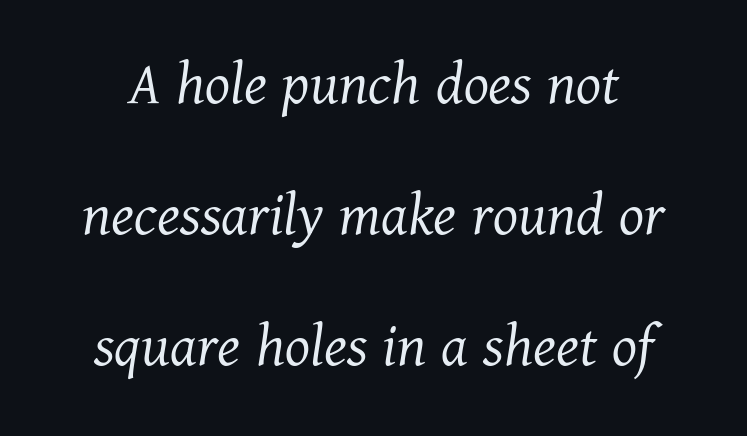
Q: Is the text bold? A: No.
Q: Is the text italic (slanted)? A: Yes, it leans right by about 11 degrees.
Q: Is the typeface a serif or a sans-serif typeface? A: Serif.
Q: Is the text underlined? A: No.
Q: Is the spacing between letters normal or unusually wide? A: Normal.
Q: Is the spacing between lines tight, normal or loose? A: Loose.
Q: Width (condensed, normal, or wide)? A: Normal.
Q: Stroke contrast? A: Medium.
Q: x-height? A: Medium.
Q: Monospaced? A: No.
